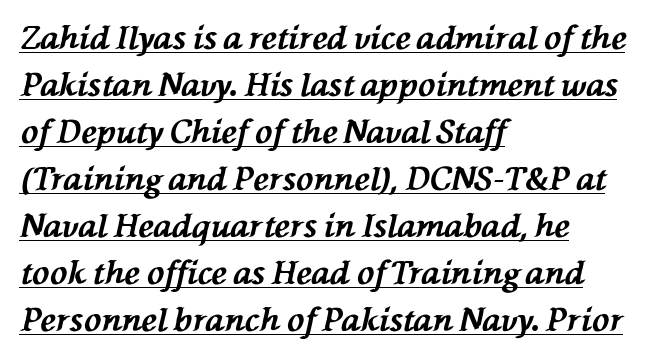
{"italic": "yes", "lean": "left", "slant_degrees": 76, "bold": "yes", "weight": "bold", "width": "normal", "stroke_contrast": "medium", "x_height": "medium", "monospaced": "no", "underline": "yes", "align": "left", "line_spacing": "normal", "line_spacing_ratio": 1.47, "letter_spacing": "normal", "letter_spacing_em": 0.0, "glyph_px": 32}
